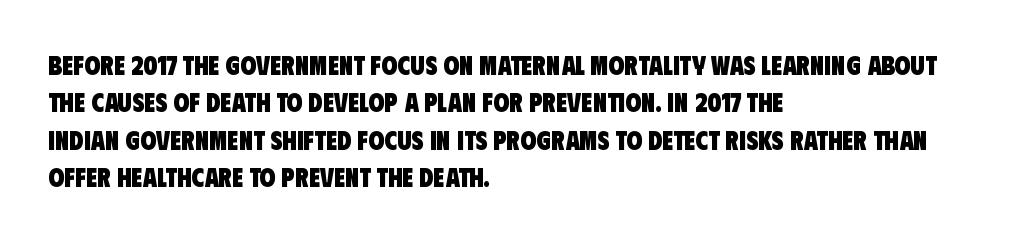
A dark, heavy texture on the line: the type is bold. Rows of type keep a routine distance in the vertical direction. Between one letter and the next there's only the usual sliver of space. Words float on clear page, feet unadorned. A student would call this left alignment; a typographer would say flush left, rag right.
